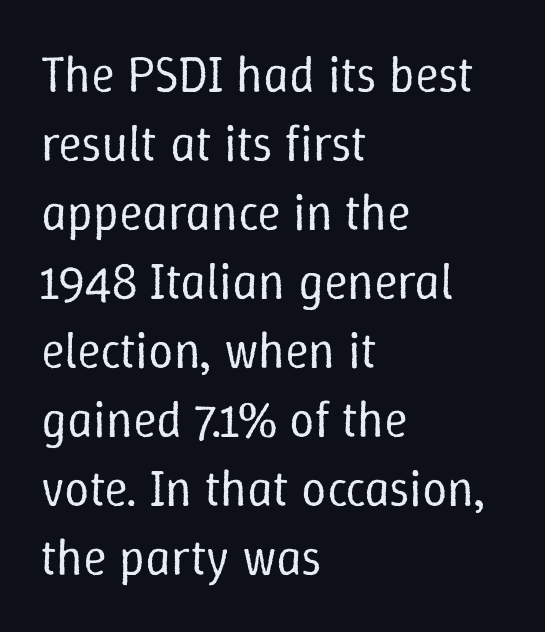
The image shows 50 px regular-weight type, upright; set left-aligned, normal line spacing (1.38x), normal letter spacing, not underlined; low stroke contrast and a medium x-height.
